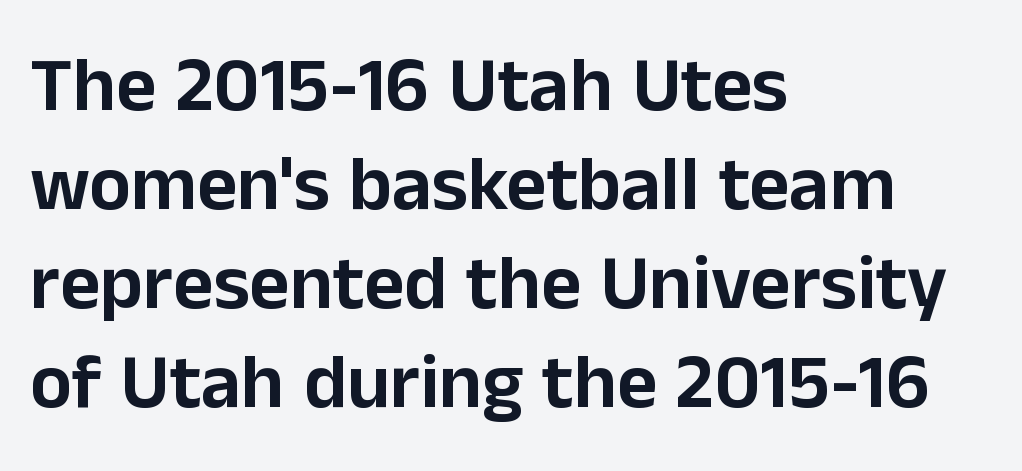
Interline gaps are of average width in this sample. Do the characters align in a grid? No, the font is proportional. How are the letters spaced? Ordinarily, with no added tracking. The specimen reads as upright at a glance. Is the block centered? No — it sits flush against the left margin. Typographically, this falls in the sans-serif category.
